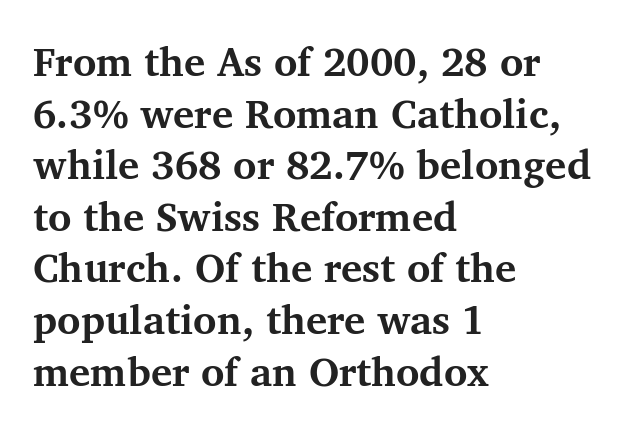
{"serif": "yes", "italic": "no", "bold": "yes", "weight": "bold", "width": "normal", "stroke_contrast": "medium", "x_height": "medium", "monospaced": "no", "underline": "no", "align": "left", "line_spacing": "normal", "line_spacing_ratio": 1.29, "letter_spacing": "normal", "letter_spacing_em": 0.0, "glyph_px": 40}
